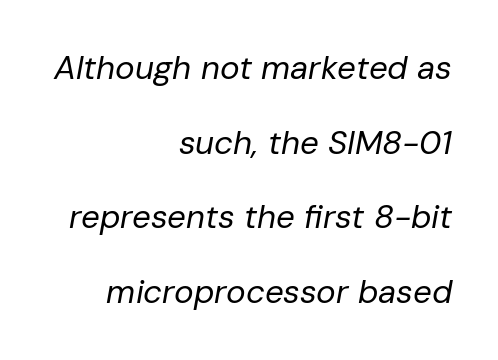
Q: Is the text bold? A: No.
Q: Is the text italic (slanted)? A: Yes, it leans right by about 10 degrees.
Q: Is the text underlined? A: No.
Q: How is the paragraph aligned? A: Right-aligned.
Q: Is the spacing between letters normal or unusually wide? A: Normal.
Q: Is the spacing between lines tight, normal or loose? A: Loose.
Q: Width (condensed, normal, or wide)? A: Normal.
Q: Stroke contrast? A: Low.
Q: x-height? A: Medium.
Q: Monospaced? A: No.
